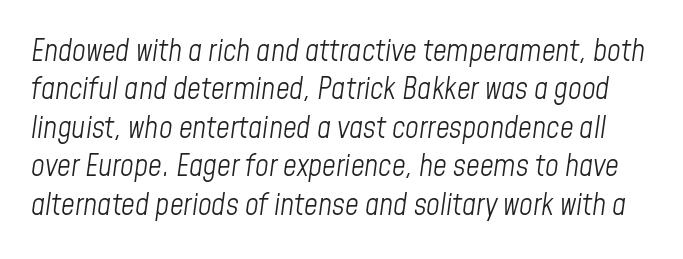
Q: Is the text bold? A: No.
Q: Is the text italic (slanted)? A: Yes, it leans right by about 8 degrees.
Q: Is the text underlined? A: No.
Q: Is the spacing between letters normal or unusually wide? A: Normal.
Q: Is the spacing between lines tight, normal or loose? A: Normal.
Q: Width (condensed, normal, or wide)? A: Condensed.
Q: Stroke contrast? A: Low.
Q: x-height? A: Medium.
Q: Monospaced? A: No.
